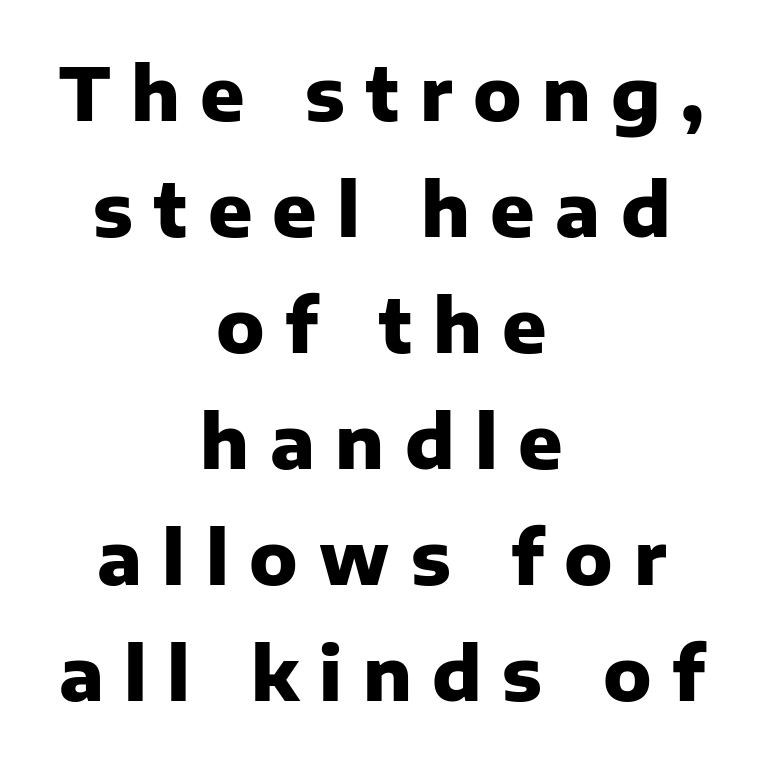
The letters are spread apart with noticeably loose tracking. Is this a sans? Yes — the strokes have no serifs. Is the type bold? Yes — the strokes are clearly thick and heavy. The words here are not underlined. Visually the block forms a symmetrical silhouette, jagged on both flanks. If you drew a line through each stem, it would be perfectly vertical.
